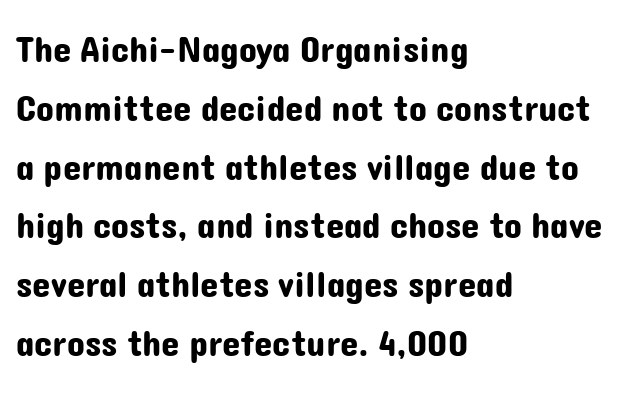
Typographically, this falls in the sans-serif category. Underlining? Definitely not there. The letters advance in unequal steps, a hallmark of proportional type. Designer's note — italics off, roman on. Each line starts at the same left margin while the right side varies.
